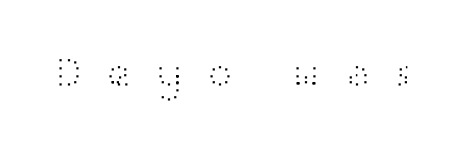
Q: Is the text bold? A: No.
Q: Is the text italic (slanted)? A: No, it is upright.
Q: Is the typeface a serif or a sans-serif typeface? A: Sans-serif.
Q: Is the text underlined? A: No.
Q: Is the spacing between letters normal or unusually wide? A: Unusually wide.
Q: Width (condensed, normal, or wide)? A: Wide.
Q: Stroke contrast? A: High.
Q: x-height? A: Medium.
Q: Monospaced? A: No.
